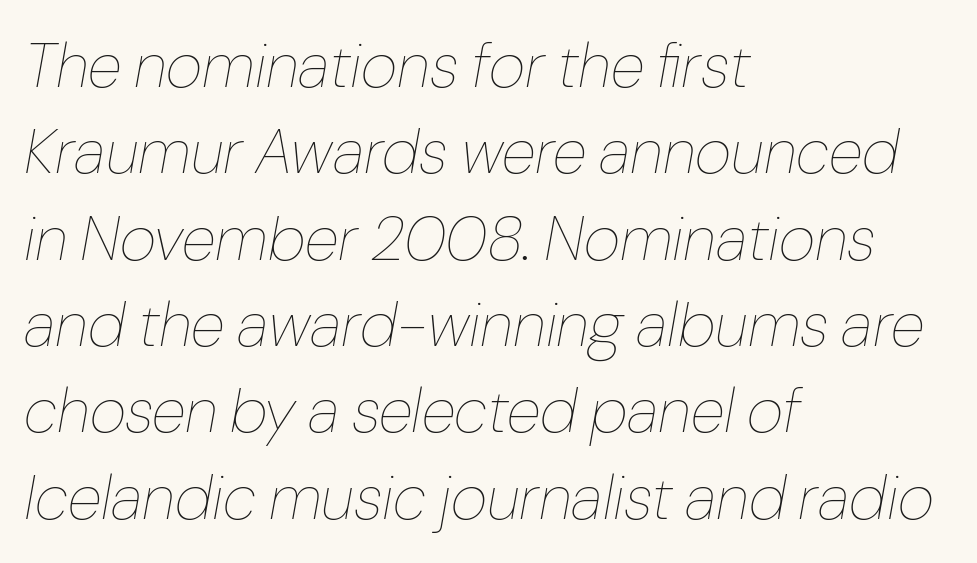
Words appear dense and cohesive because spacing is normal. The weight tops out at a normal text grade. Each line starts at the same left margin while the right side varies. Type without underlining. Think of a printed novel: that variable character pitch is what you see here.
